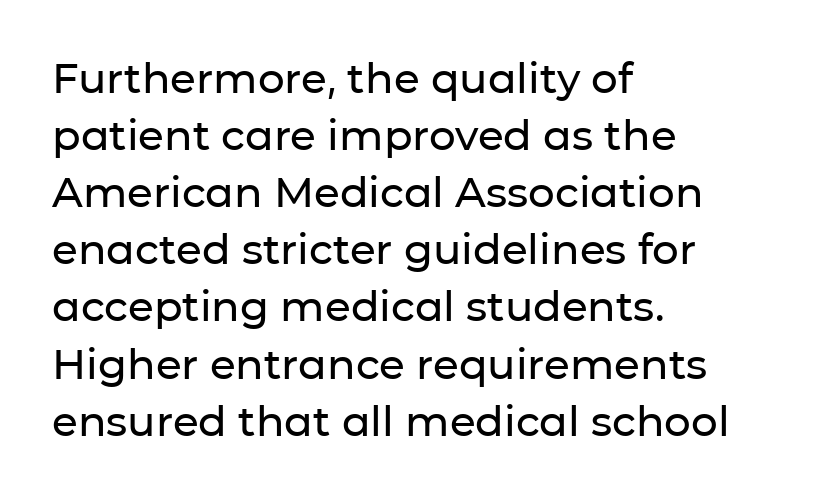
Q: Is the text italic (slanted)? A: No, it is upright.
Q: Is the typeface a serif or a sans-serif typeface? A: Sans-serif.
Q: Is the text underlined? A: No.
Q: How is the paragraph aligned? A: Left-aligned.
Q: Is the spacing between letters normal or unusually wide? A: Normal.
Q: Is the spacing between lines tight, normal or loose? A: Normal.
Q: Width (condensed, normal, or wide)? A: Normal.
Q: Stroke contrast? A: Low.
Q: x-height? A: Medium.
Q: Monospaced? A: No.
